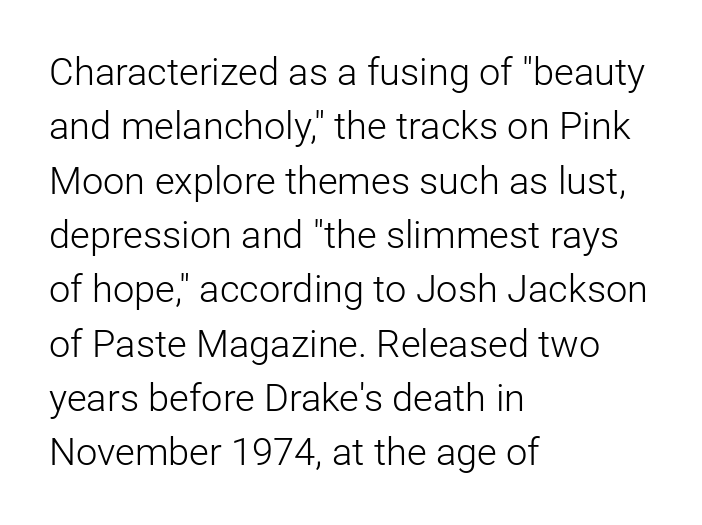
Reading down the block, your eye returns to a fixed left position each line. Horizontal bands of white between lines are of average thickness. Think of a printed novel: that variable character pitch is what you see here. Style check: upright. A sans-serif font was chosen for this passage.
